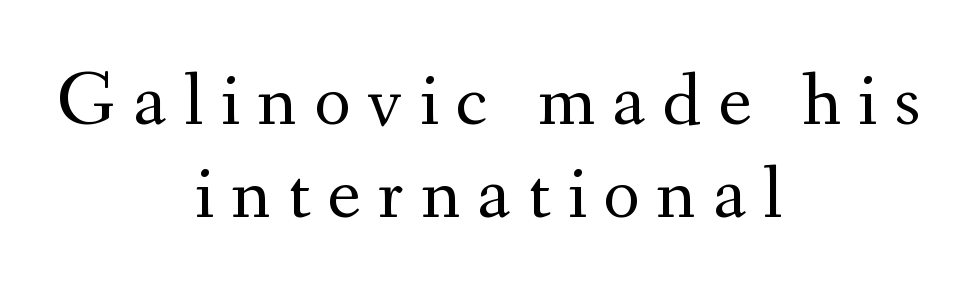
Think standard paragraph weight, or any step lighter than that. Is the letter spacing exaggerated? Yes — the characters are pushed far apart. Do the characters align in a grid? No, the font is proportional. The compositor balanced each line on the midline.
